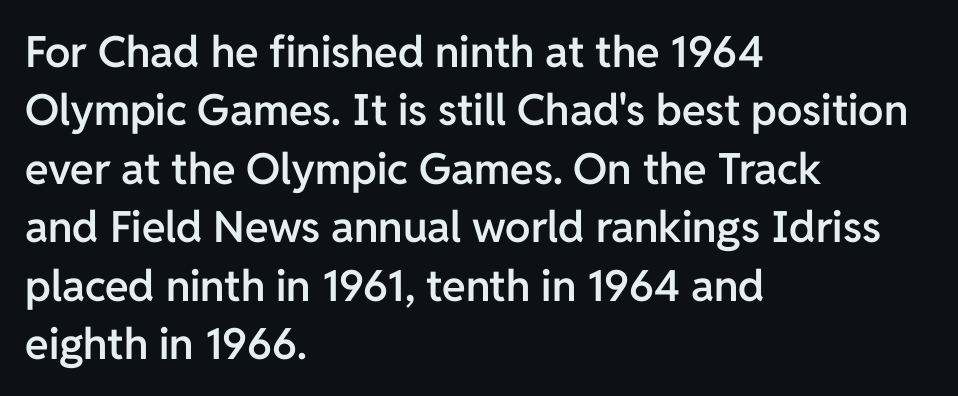
Is the type bold? Partly — it's a semibold, heavier than regular but not fully bold. Spacing verdict: proportional, widths tailored to each character. Words appear dense and cohesive because spacing is normal. If you measured baseline to baseline, you'd find a middling distance. A bare baseline throughout the passage. Caption: multi-line text, flush left, ragged right.
